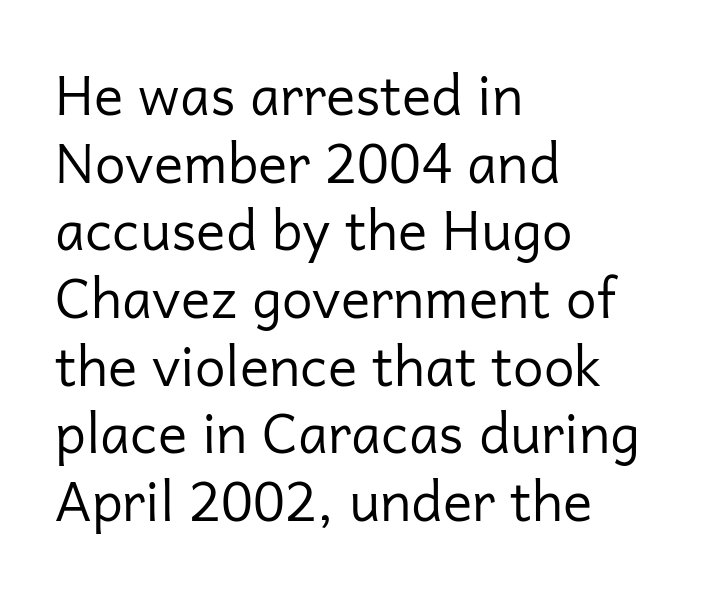
Varying glyph widths throughout — classic text-font behaviour. A bare baseline throughout the passage. Posture: vertical. Is this a heavy cut? Hardly; it is regular or lighter. The face used here is a sans, in the tradition of grotesques and geometrics.
